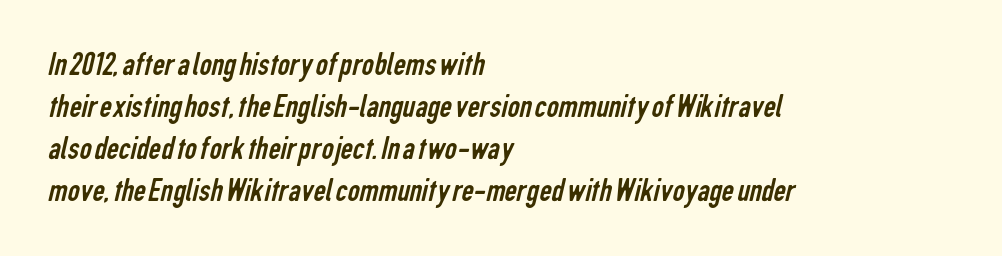
{"serif": "no", "bold": "no", "weight": "regular", "width": "condensed", "stroke_contrast": "low", "x_height": "medium", "monospaced": "no", "underline": "no", "align": "left", "line_spacing_ratio": 1.24, "letter_spacing": "normal", "letter_spacing_em": 0.0, "glyph_px": 34}
